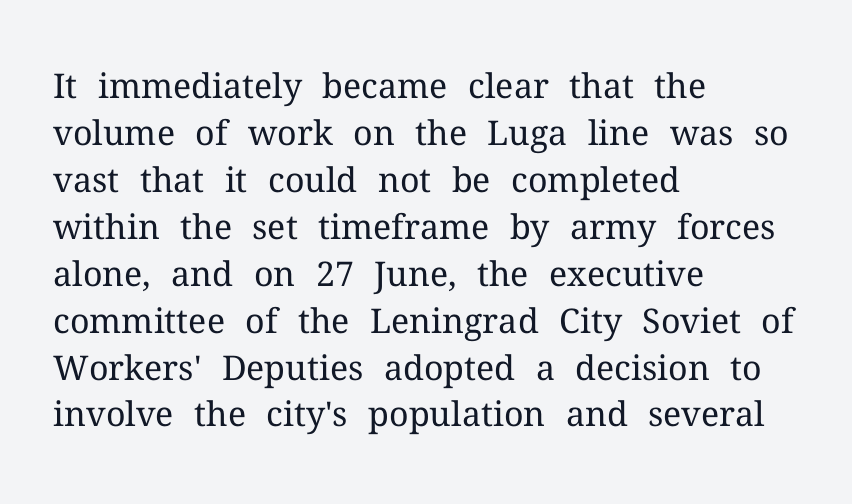
A classic flush-left, rag-right setting is used for this passage. These lines are rendered in a variable-pitch font. The space beneath each line is pristine and unruled. Note: serifs present on the glyphs. Normally led — the rows are evenly, conventionally spaced.
